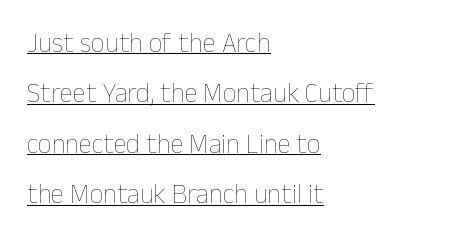
The weight would be labelled regular, book, light, or lighter still. Caption: standard tracking, unaltered. Does the copy run flush right? No — it runs flush left. Posture: straight, roman, zero tilt. The words here are underlined.
